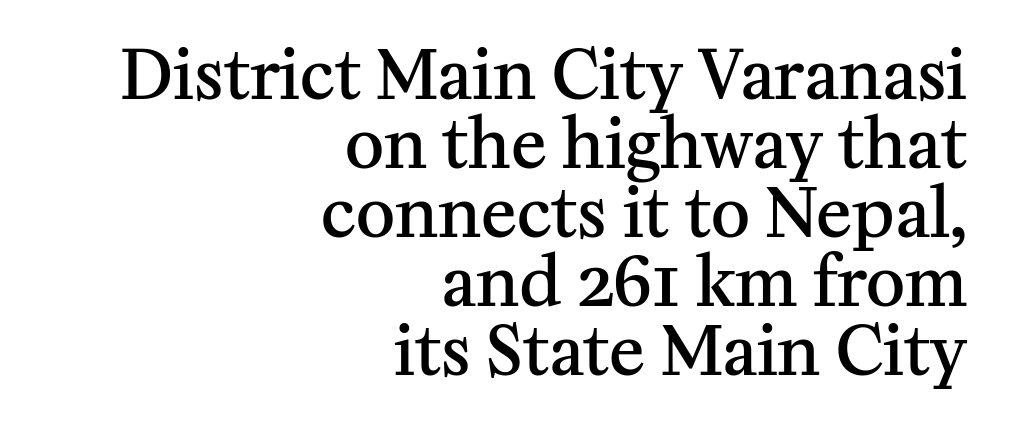
{"serif": "yes", "italic": "no", "bold": "semi", "weight": "semibold", "width": "normal", "stroke_contrast": "medium", "x_height": "medium", "monospaced": "no", "underline": "no", "align": "right", "line_spacing": "tight", "line_spacing_ratio": 1.03, "letter_spacing": "normal", "letter_spacing_em": 0.0, "glyph_px": 67}
